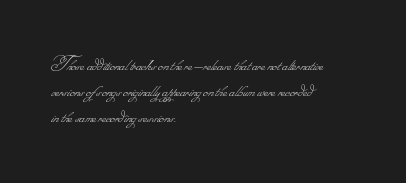
{"bold": "no", "underline": "no", "align": "left", "line_spacing_ratio": 1.24, "letter_spacing": "normal", "letter_spacing_em": 0.0, "glyph_px": 21}
